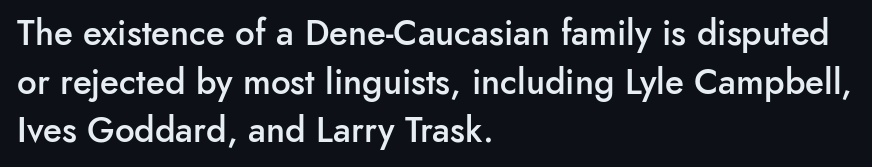
The space beneath each line is pristine and unruled. Spacing verdict: proportional, widths tailored to each character. Every stem runs plumb, perpendicular to the baseline. The face used here is rendered with its standard letterfit.
